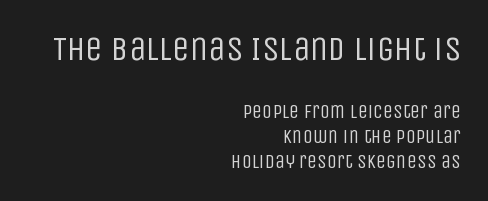
{"serif": "no", "italic": "no", "bold": "no", "weight": "regular", "width": "condensed", "stroke_contrast": "low", "x_height": "large", "monospaced": "no", "underline": "no", "align": "right", "line_spacing": "normal", "line_spacing_ratio": 1.25, "letter_spacing": "normal", "letter_spacing_em": 0.0, "larger_block": "first", "size_ratio": 1.75, "glyph_px": 35}
